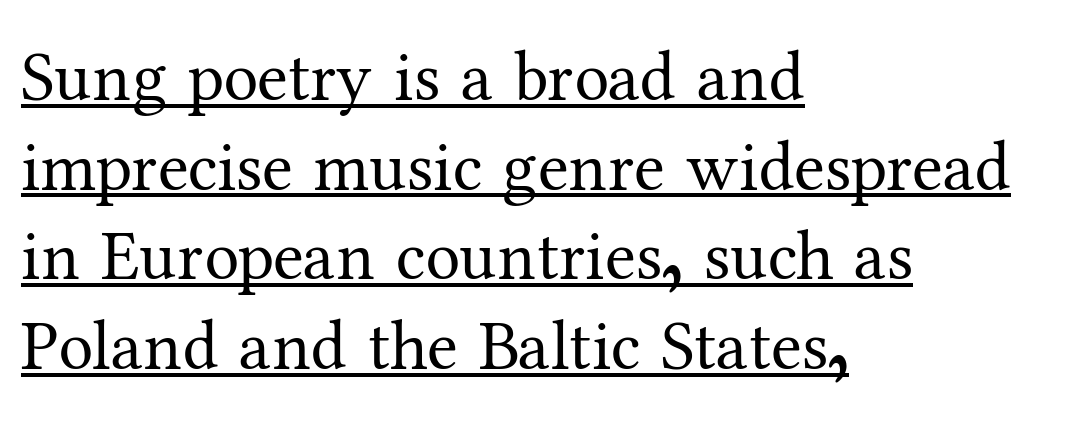
The image shows 70 px regular-weight serif type, upright; set left-aligned, normal line spacing (1.28x), normal letter spacing, underlined; medium stroke contrast and a medium x-height.
